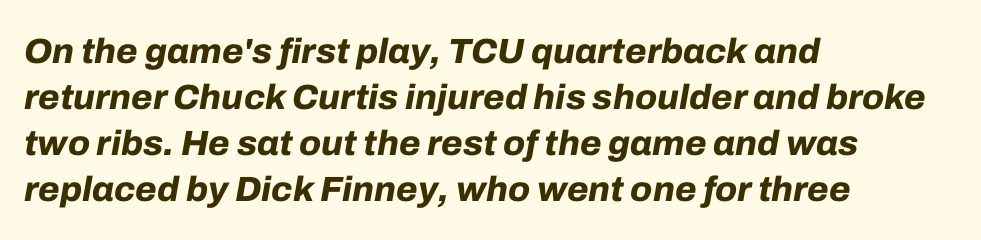
Q: Is the text bold? A: Yes.
Q: Is the text italic (slanted)? A: Yes, it leans right by about 10 degrees.
Q: Is the text underlined? A: No.
Q: How is the paragraph aligned? A: Left-aligned.
Q: Is the spacing between letters normal or unusually wide? A: Normal.
Q: Is the spacing between lines tight, normal or loose? A: Normal.
Q: Width (condensed, normal, or wide)? A: Normal.
Q: Stroke contrast? A: Low.
Q: x-height? A: Medium.
Q: Monospaced? A: No.
